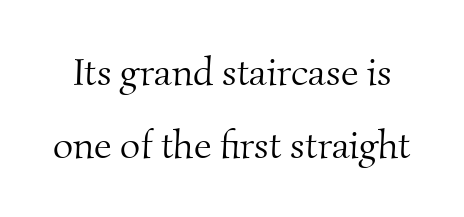
The image shows 39 px light serif type; set line spacing 1.86x, normal letter spacing, not underlined; medium stroke contrast and a small x-height.
